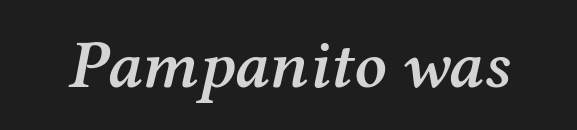
Varying glyph widths throughout — classic text-font behaviour. Clear beneath every line of the passage. The type family on display is of the serif kind. The rendering keeps characters at their native spacing. Stroke thickness is moderately raised; the sample reads as semibold.
